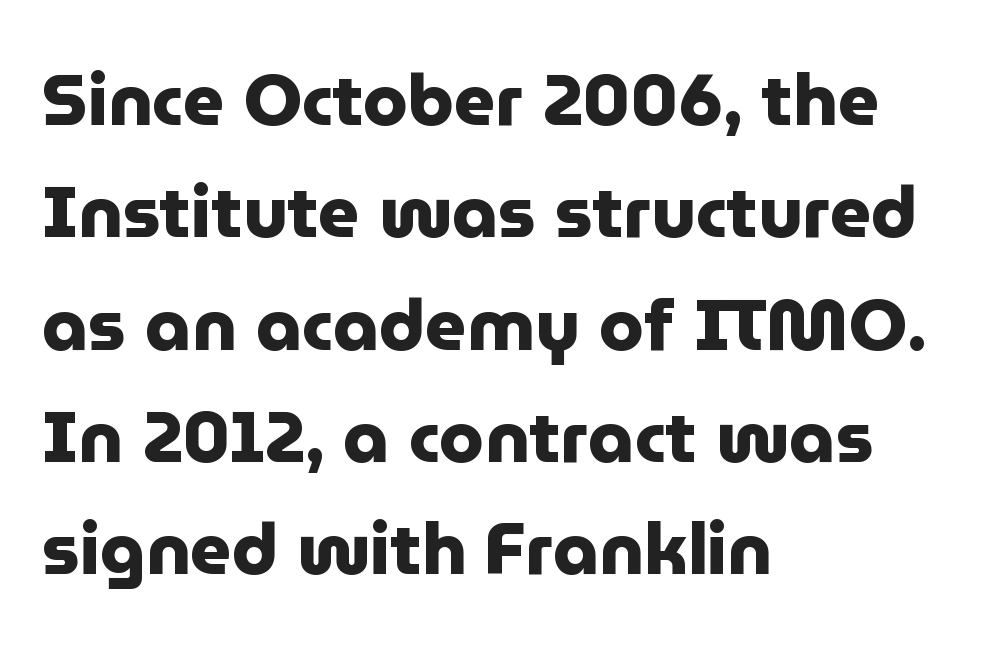
Strokes here are thick enough to call this a true bold. Posture: straight, roman, zero tilt. Type style note: lacks serifs. Quick note: underline off.
